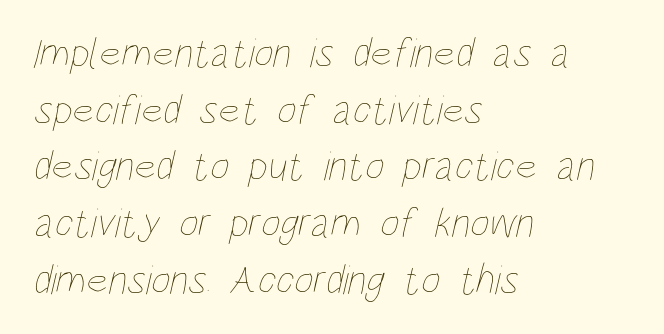
{"bold": "no", "weight": "thin", "width": "condensed", "stroke_contrast": "low", "x_height": "large", "monospaced": "no", "underline": "no", "align": "left", "line_spacing": "normal", "line_spacing_ratio": 1.35, "letter_spacing": "normal", "letter_spacing_em": 0.0, "glyph_px": 42}
